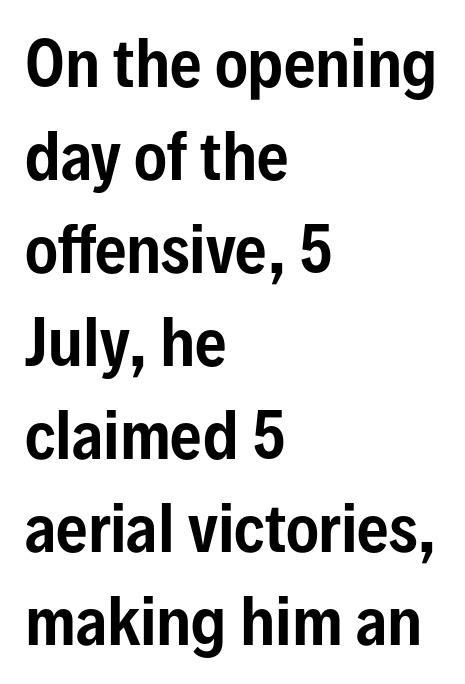
{"serif": "no", "italic": "no", "width": "condensed", "stroke_contrast": "low", "x_height": "medium", "monospaced": "no", "underline": "no", "align": "left", "line_spacing": "normal", "line_spacing_ratio": 1.5, "letter_spacing": "normal", "letter_spacing_em": 0.0, "glyph_px": 62}
